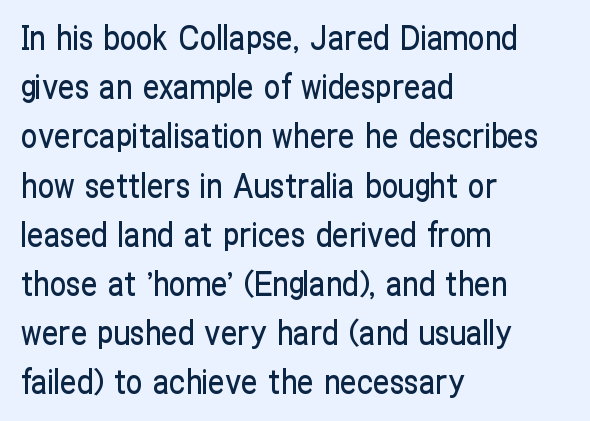
The image shows 33 px condensed sans-serif type, upright; set left-aligned, normal line spacing (1.49x), normal letter spacing, not underlined; low stroke contrast and a medium x-height.
